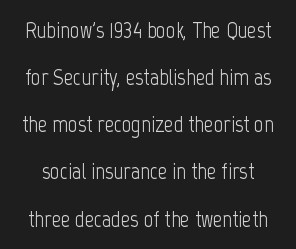
The font is comparable to plain body text, perhaps lighter. The baseline area is clear. These lines were composed using upright roman letters. There is no visible air inserted between adjacent glyphs. The designer dialed line spacing up above the default.
